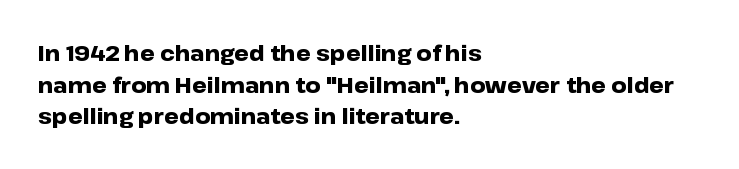
Q: Is the text bold? A: Yes.
Q: Is the text italic (slanted)? A: No, it is upright.
Q: Is the text underlined? A: No.
Q: How is the paragraph aligned? A: Left-aligned.
Q: Is the spacing between letters normal or unusually wide? A: Normal.
Q: Is the spacing between lines tight, normal or loose? A: Normal.
